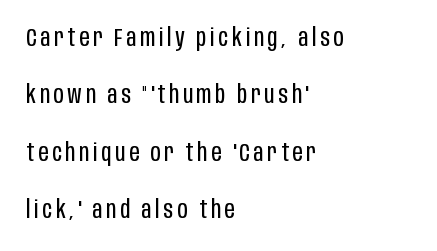
{"italic": "no", "bold": "no", "underline": "no", "align": "left", "line_spacing": "loose", "line_spacing_ratio": 2.3, "glyph_px": 25}
